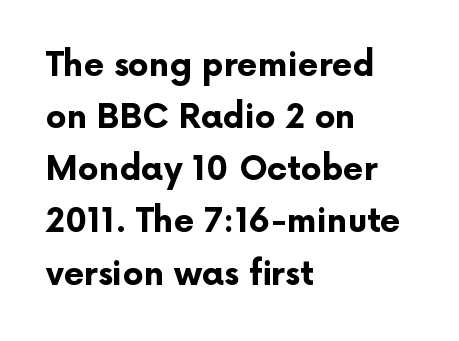
Q: Is the text bold? A: Yes.
Q: Is the text italic (slanted)? A: No, it is upright.
Q: Is the typeface a serif or a sans-serif typeface? A: Sans-serif.
Q: Is the text underlined? A: No.
Q: How is the paragraph aligned? A: Left-aligned.
Q: Is the spacing between letters normal or unusually wide? A: Normal.
Q: Is the spacing between lines tight, normal or loose? A: Normal.
Q: Width (condensed, normal, or wide)? A: Normal.
Q: Stroke contrast? A: Low.
Q: x-height? A: Medium.
Q: Monospaced? A: No.
